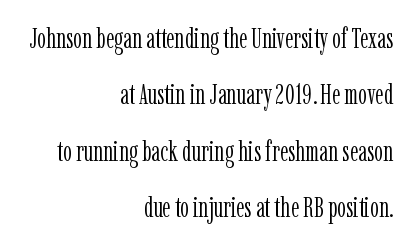
The characters display serif detailing at their extremities. Inter-character spacing is left at the font's built-in metrics. Where is the straight margin? On the right. The lines are spread far apart with generous leading.
